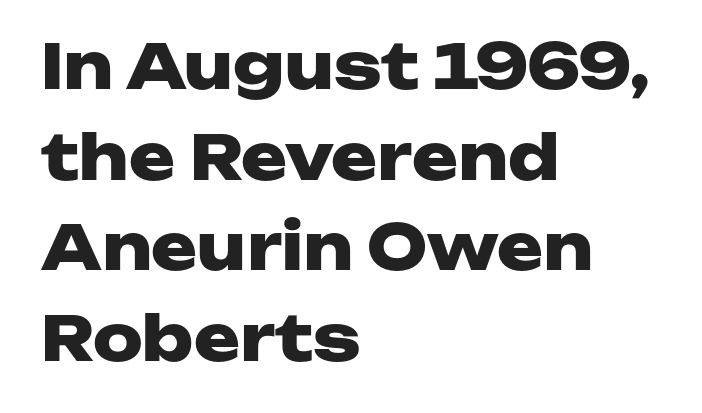
The image shows 62 px heavy, wide sans-serif type, upright; set left-aligned, normal line spacing (1.46x), normal letter spacing, not underlined; low stroke contrast and a medium x-height.
